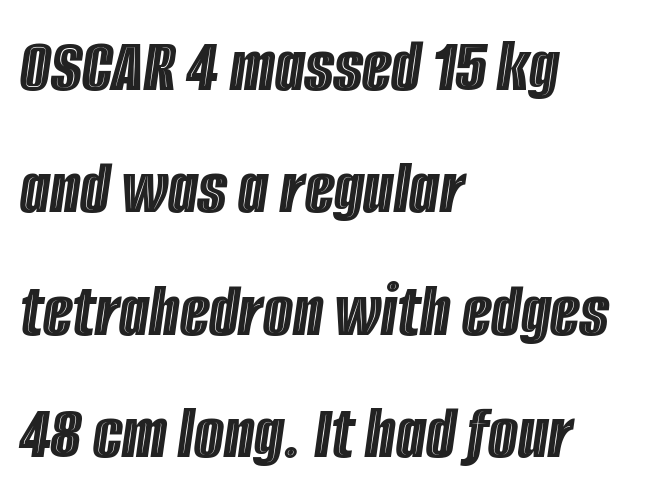
The image shows 77 px condensed type, italic (leaning right); set left-aligned, normal line spacing (1.59x), normal letter spacing, not underlined; a large x-height.
